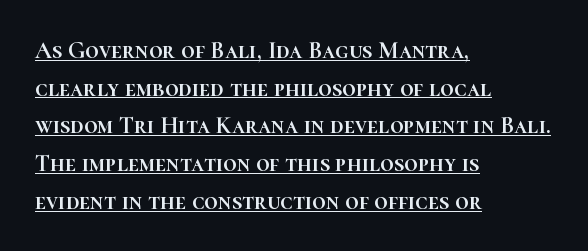
This sample uses an upright cut, with every glyph sitting square on the baseline. Tracking here is standard; glyphs follow each other at the usual distance. The rendering uses a moderate line-height, typical for paragraphs. Horizontal alignment here is leftward, the default for most running prose. Emphasis is given by a line drawn under the lettering.
